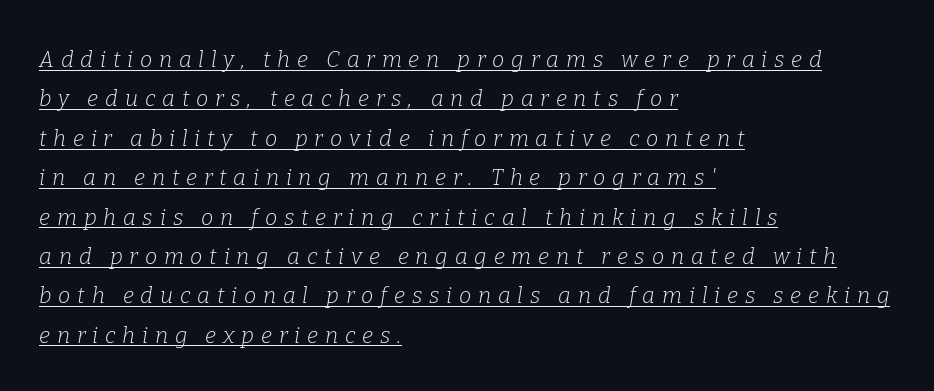
Q: Is the text bold? A: No.
Q: Is the text italic (slanted)? A: Yes, it leans right by about 9 degrees.
Q: Is the text underlined? A: Yes.
Q: How is the paragraph aligned? A: Left-aligned.
Q: Is the spacing between letters normal or unusually wide? A: Unusually wide.
